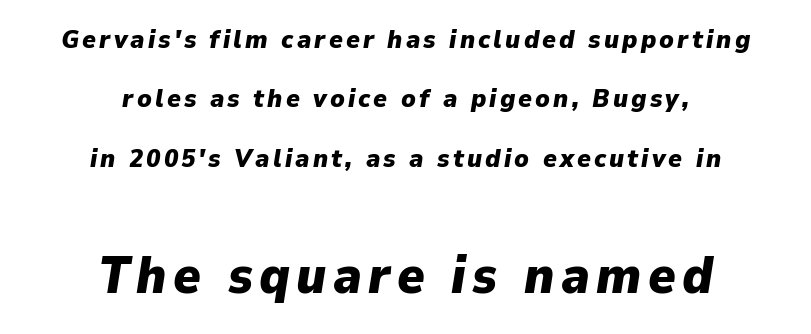
Q: Is the text bold? A: Yes.
Q: Is the text italic (slanted)? A: Yes, it leans right by about 9 degrees.
Q: Is the text underlined? A: No.
Q: How is the paragraph aligned? A: Centered.
Q: Is the spacing between lines tight, normal or loose? A: Loose.
Q: Which block of text is set in a larger size, the first (top) or the second (bottom)? A: The second (bottom) one.
Q: Width (condensed, normal, or wide)? A: Normal.
Q: Stroke contrast? A: Low.
Q: x-height? A: Medium.
Q: Monospaced? A: No.
